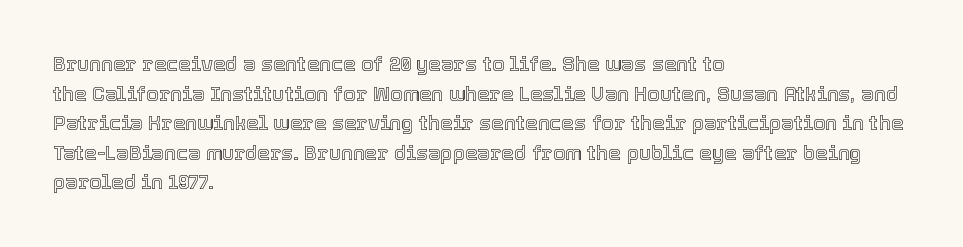
{"italic": "no", "underline": "no", "align": "left", "line_spacing": "normal", "line_spacing_ratio": 1.48, "letter_spacing": "normal", "letter_spacing_em": 0.0, "glyph_px": 20}
